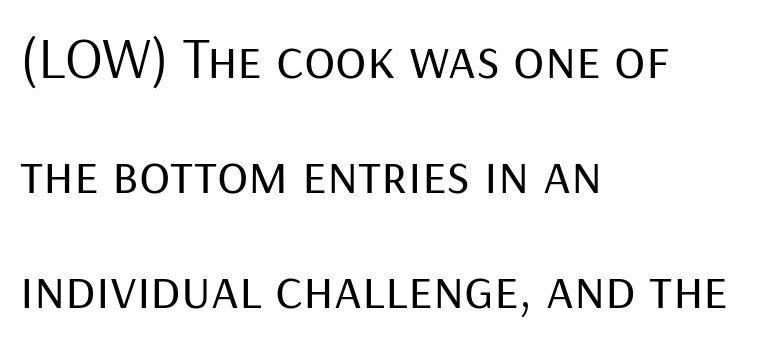
The image shows 58 px regular-weight sans-serif type, upright; set left-aligned, loose line spacing (1.98x), normal letter spacing, not underlined; low stroke contrast and a medium x-height.
